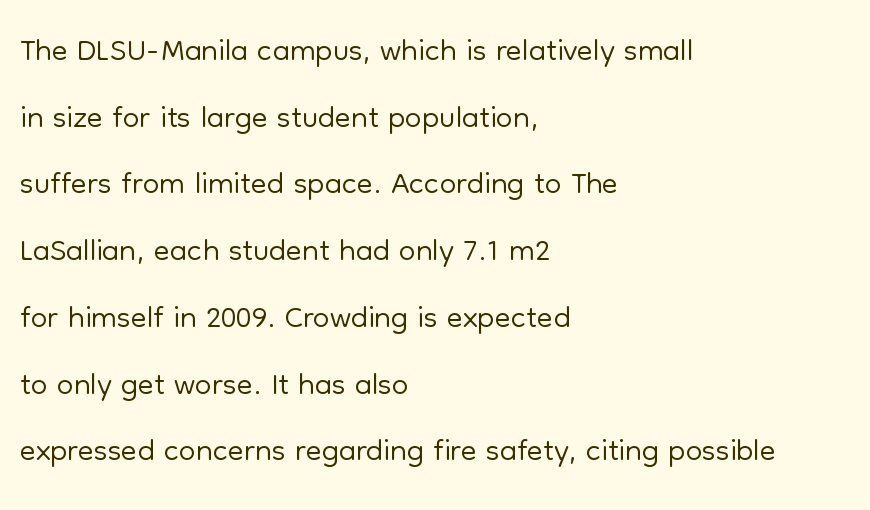
Q: Is the text bold? A: No.
Q: Is the text italic (slanted)? A: No, it is upright.
Q: Is the typeface a serif or a sans-serif typeface? A: Sans-serif.
Q: Is the text underlined? A: No.
Q: How is the paragraph aligned? A: Left-aligned.
Q: Is the spacing between letters normal or unusually wide? A: Normal.
Q: Is the spacing between lines tight, normal or loose? A: Normal.
Q: Width (condensed, normal, or wide)? A: Normal.
Q: Stroke contrast? A: Low.
Q: x-height? A: Medium.
Q: Monospaced? A: No.
